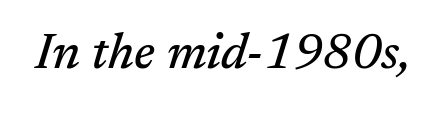
Check the space under the baseline: it is left empty. Small tapered or slab feet sit at the stroke ends, so this counts as serif. The gaps between neighbouring characters are ordinary and unremarkable. These lines were composed using italics.
